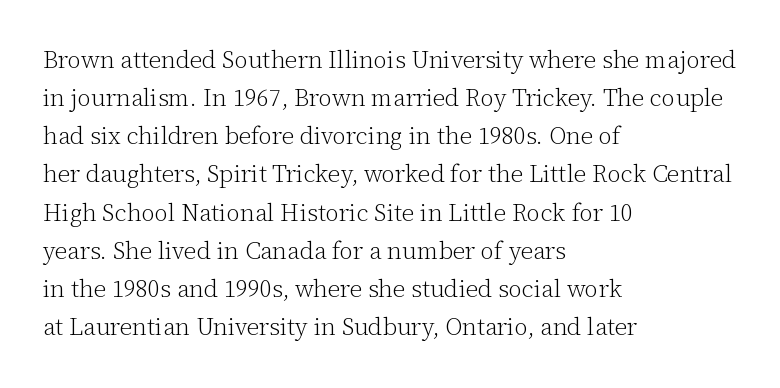
Is there much room between lines? A standard amount, neither cramped nor airy. A roman cut, with each character standing at attention. How are the letters spaced? Ordinarily, with no added tracking. This rendering features lettering with no underline. The paragraph shown leans on its left margin. The weight tops out at a normal text grade.
